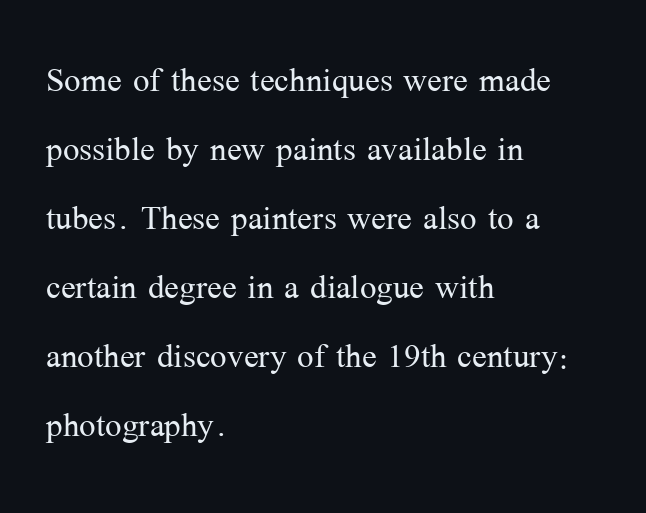
{"serif": "yes", "italic": "no", "bold": "no", "weight": "light", "width": "normal", "stroke_contrast": "medium", "x_height": "medium", "monospaced": "no", "underline": "no", "align": "left", "line_spacing": "normal", "line_spacing_ratio": 1.57, "letter_spacing": "normal", "letter_spacing_em": 0.0, "glyph_px": 44}
